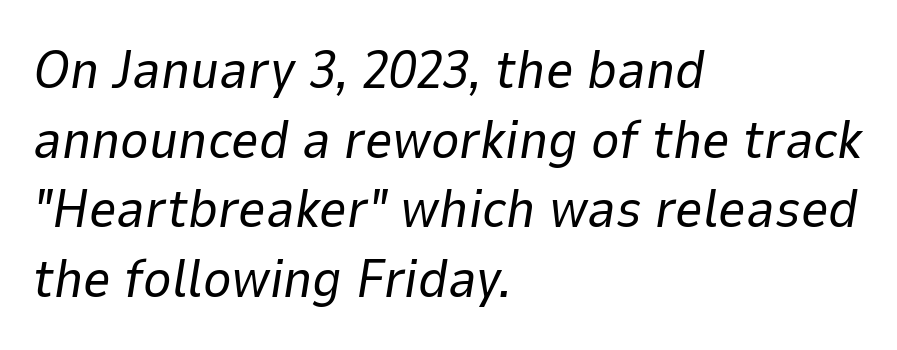
{"italic": "yes", "lean": "right", "slant_degrees": 9, "bold": "no", "weight": "regular", "width": "normal", "stroke_contrast": "low", "x_height": "medium", "monospaced": "no", "underline": "no", "align": "left", "line_spacing": "normal", "line_spacing_ratio": 1.29, "letter_spacing": "normal", "letter_spacing_em": 0.0, "glyph_px": 54}
